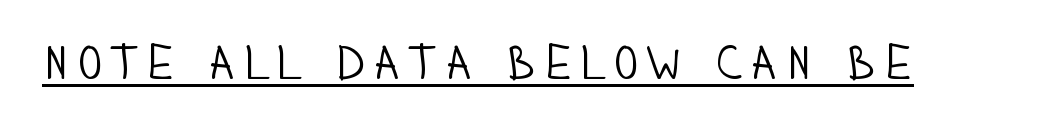
Q: Is the text bold? A: No.
Q: Is the text italic (slanted)? A: No, it is upright.
Q: Is the typeface a serif or a sans-serif typeface? A: Sans-serif.
Q: Is the text underlined? A: Yes.
Q: Width (condensed, normal, or wide)? A: Condensed.
Q: Stroke contrast? A: Low.
Q: x-height? A: Large.
Q: Monospaced? A: No.
